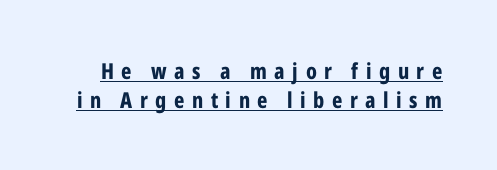
The image shows 22 px bold type, upright; set normal line spacing (1.31x), unusually wide letter spacing (+0.34 em), underlined.
